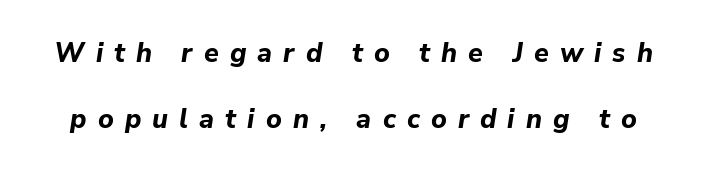
{"italic": "yes", "lean": "right", "slant_degrees": 9, "bold": "yes", "underline": "no", "line_spacing": "loose", "line_spacing_ratio": 2.46, "letter_spacing": "wide", "letter_spacing_em": 0.41, "glyph_px": 27}
